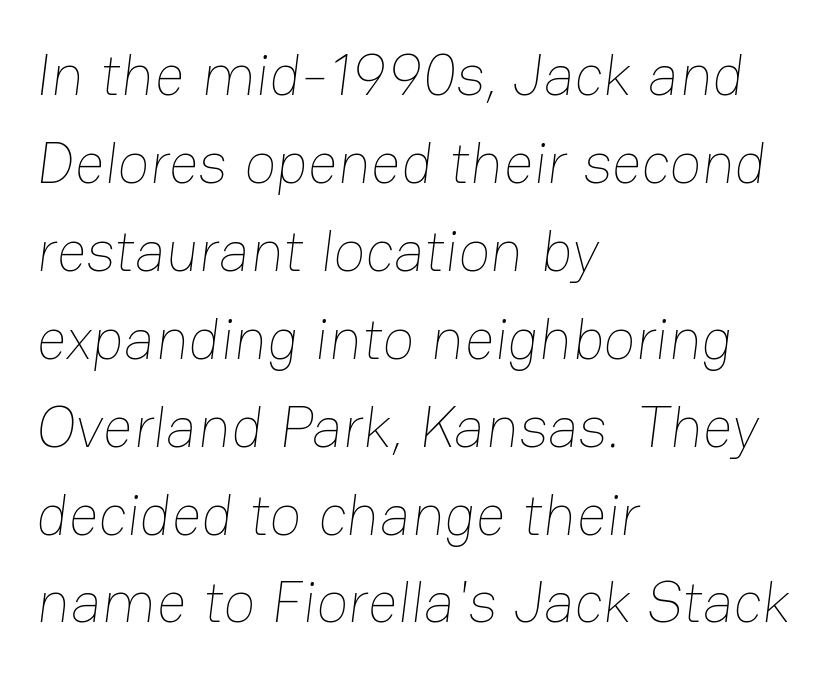
The image shows 59 px thin type; set left-aligned, normal line spacing (1.49x), normal letter spacing, not underlined; low stroke contrast and a medium x-height.
